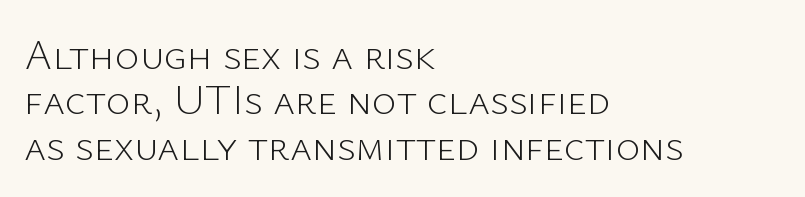
Q: Is the text bold? A: No.
Q: Is the text italic (slanted)? A: No, it is upright.
Q: Is the typeface a serif or a sans-serif typeface? A: Sans-serif.
Q: Is the text underlined? A: No.
Q: How is the paragraph aligned? A: Left-aligned.
Q: Is the spacing between letters normal or unusually wide? A: Normal.
Q: Is the spacing between lines tight, normal or loose? A: Tight.
Q: Width (condensed, normal, or wide)? A: Normal.
Q: Stroke contrast? A: Low.
Q: x-height? A: Medium.
Q: Monospaced? A: No.
